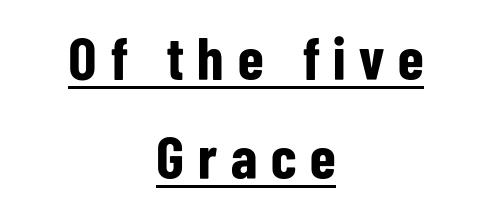
Q: Is the text bold? A: Yes.
Q: Is the text italic (slanted)? A: No, it is upright.
Q: Is the typeface a serif or a sans-serif typeface? A: Sans-serif.
Q: Is the text underlined? A: Yes.
Q: How is the paragraph aligned? A: Centered.
Q: Is the spacing between letters normal or unusually wide? A: Unusually wide.
Q: Is the spacing between lines tight, normal or loose? A: Normal.
Q: Width (condensed, normal, or wide)? A: Condensed.
Q: Stroke contrast? A: Low.
Q: x-height? A: Medium.
Q: Monospaced? A: No.
